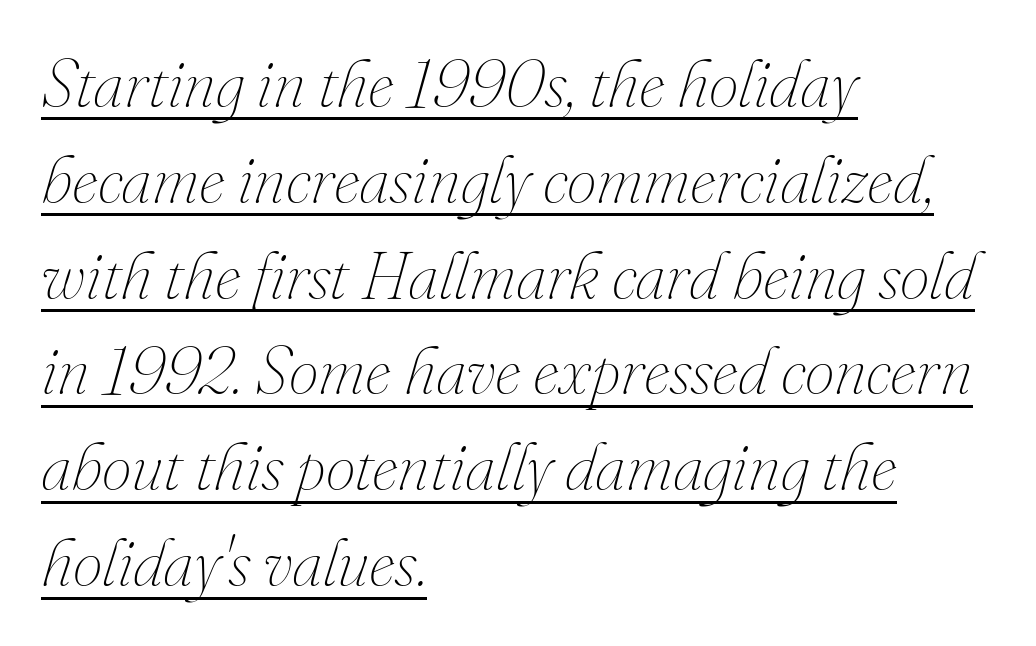
{"italic": "yes", "lean": "right", "slant_degrees": 16, "bold": "no", "weight": "thin", "width": "normal", "stroke_contrast": "medium", "x_height": "small", "monospaced": "no", "underline": "yes", "align": "left", "line_spacing": "normal", "line_spacing_ratio": 1.43, "letter_spacing": "normal", "letter_spacing_em": 0.0, "glyph_px": 67}
